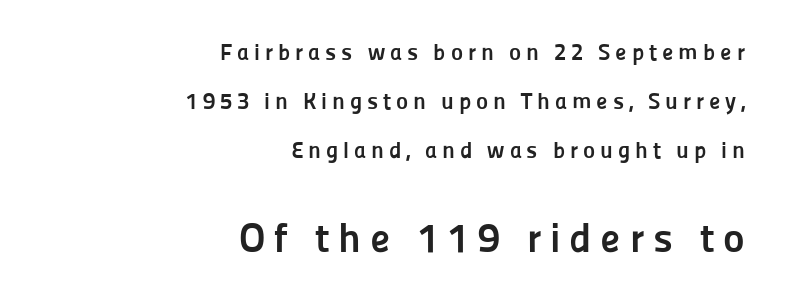
{"serif": "no", "italic": "no", "bold": "yes", "weight": "semibold", "width": "normal", "stroke_contrast": "low", "x_height": "medium", "monospaced": "no", "underline": "no", "align": "right", "line_spacing": "loose", "line_spacing_ratio": 2.12, "letter_spacing": "wide", "letter_spacing_em": 0.21, "larger_block": "second", "size_ratio": 1.78, "glyph_px": 41}
